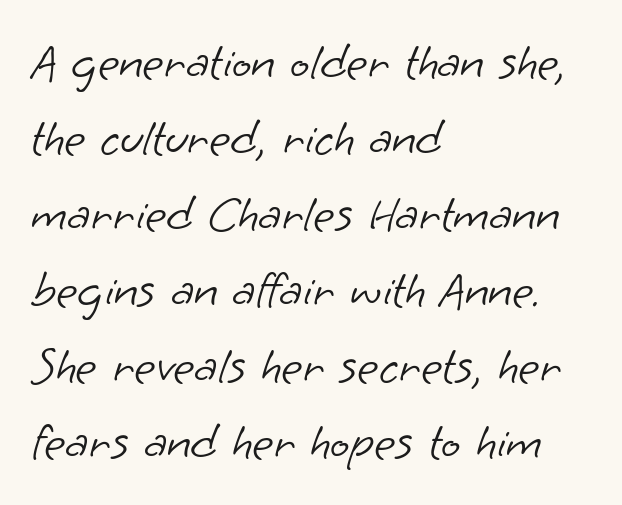
The image shows 51 px light sans-serif type; set left-aligned, normal line spacing (1.49x), normal letter spacing, not underlined; low stroke contrast and a small x-height.
